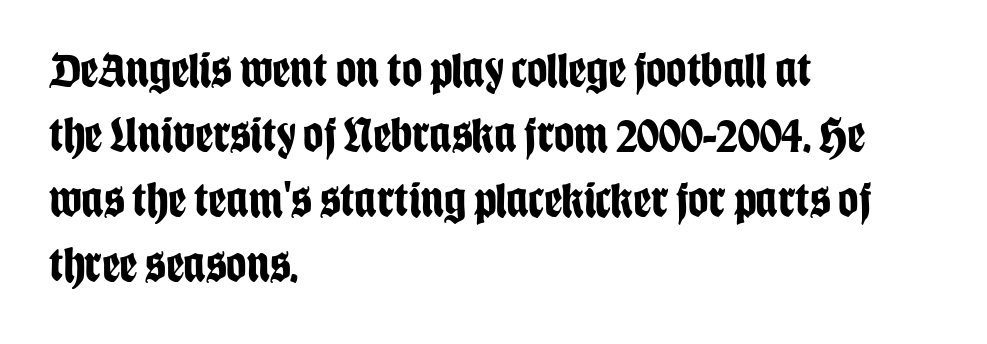
Q: Is the text bold? A: Yes.
Q: Is the text italic (slanted)? A: No, it is upright.
Q: Is the typeface a serif or a sans-serif typeface? A: Sans-serif.
Q: Is the text underlined? A: No.
Q: How is the paragraph aligned? A: Left-aligned.
Q: Is the spacing between letters normal or unusually wide? A: Normal.
Q: Is the spacing between lines tight, normal or loose? A: Normal.
Q: Width (condensed, normal, or wide)? A: Condensed.
Q: Stroke contrast? A: Low.
Q: x-height? A: Large.
Q: Monospaced? A: No.
